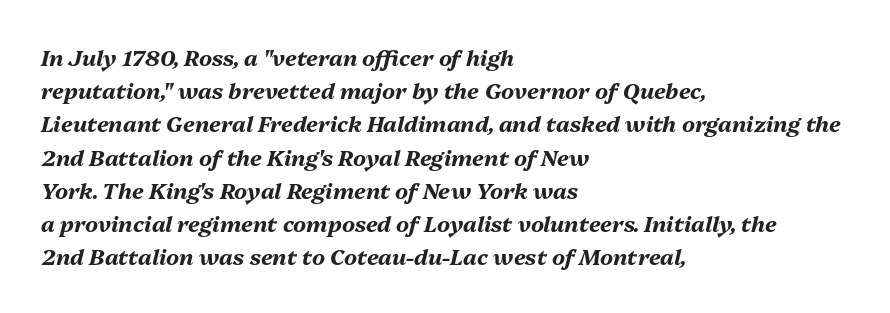
{"italic": "yes", "lean": "right", "slant_degrees": 13, "bold": "yes", "underline": "no", "align": "left", "line_spacing": "normal", "line_spacing_ratio": 1.51, "letter_spacing": "normal", "letter_spacing_em": 0.0, "glyph_px": 22}
